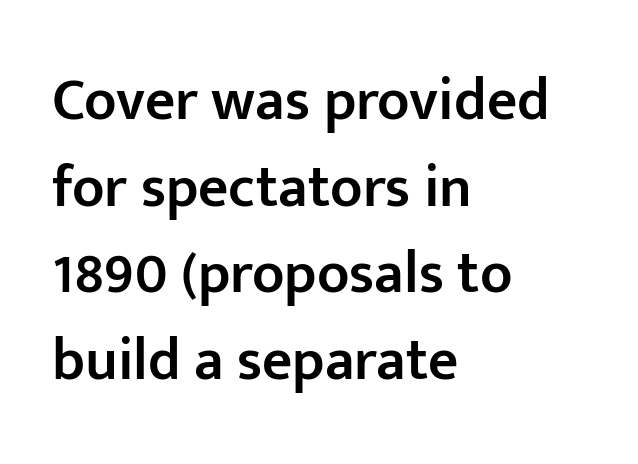
Q: Is the text bold? A: Semi-bold.
Q: Is the text italic (slanted)? A: No, it is upright.
Q: Is the typeface a serif or a sans-serif typeface? A: Sans-serif.
Q: Is the text underlined? A: No.
Q: How is the paragraph aligned? A: Left-aligned.
Q: Is the spacing between letters normal or unusually wide? A: Normal.
Q: Is the spacing between lines tight, normal or loose? A: Normal.
Q: Width (condensed, normal, or wide)? A: Normal.
Q: Stroke contrast? A: Low.
Q: x-height? A: Medium.
Q: Monospaced? A: No.
